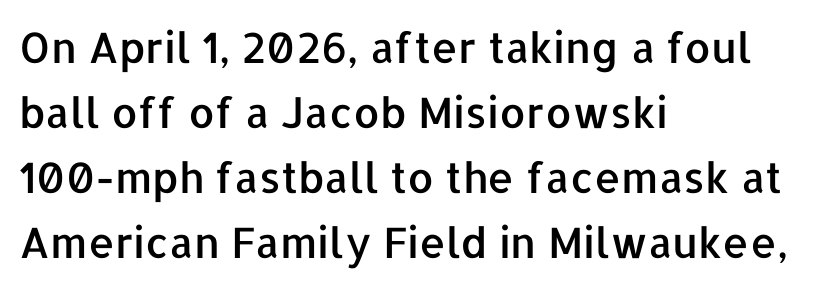
{"serif": "no", "italic": "no", "width": "normal", "stroke_contrast": "low", "x_height": "medium", "monospaced": "no", "underline": "no", "align": "left", "line_spacing": "normal", "line_spacing_ratio": 1.55, "letter_spacing": "normal", "letter_spacing_em": 0.0, "glyph_px": 42}
